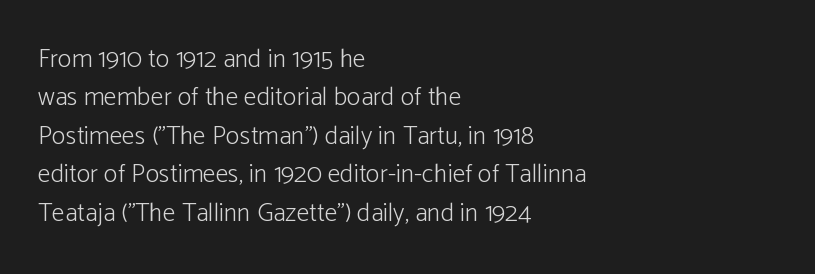
Leftover space on each line is placed entirely after the last word. The font sits on the lighter half of the weight spectrum, regular included. Here the glyphs are tracked normally, forming tight word shapes. Evenly set lines give the paragraph a standard silhouette. The area under the type is left untouched. The letters stand upright; this is a roman face.
